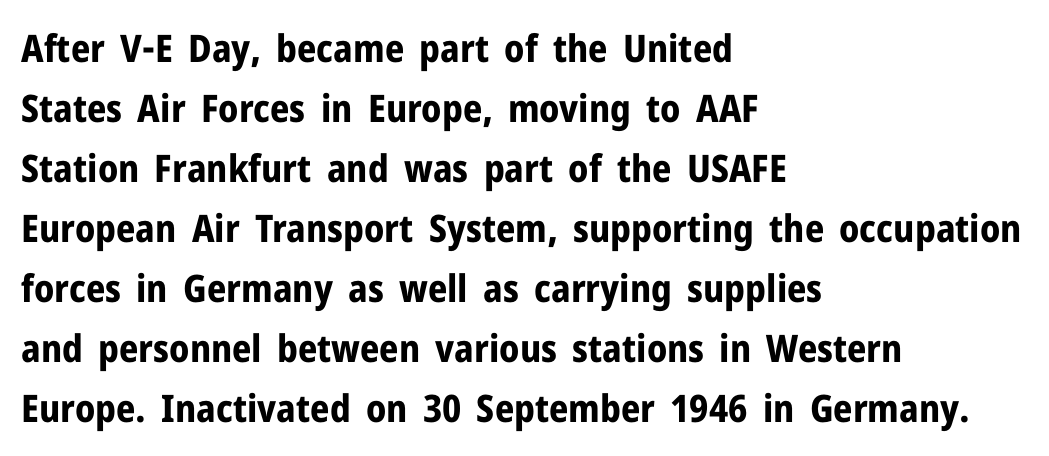
Regular leading. Students, note that the glyphs here touch the page at normal intervals. Each glyph is drawn with heavy, bold strokes. Think of a printed novel: that variable character pitch is what you see here.
